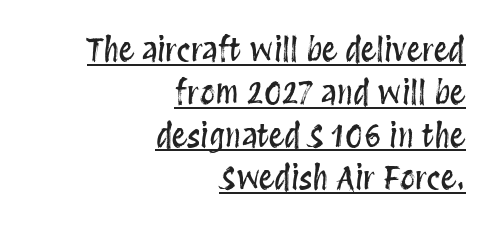
{"italic": "no", "width": "condensed", "stroke_contrast": "medium", "x_height": "large", "monospaced": "no", "underline": "yes", "align": "right", "line_spacing": "normal", "line_spacing_ratio": 1.38, "letter_spacing": "normal", "letter_spacing_em": 0.0, "glyph_px": 31}
